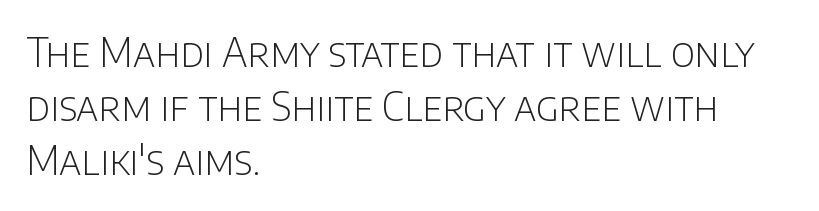
The space between consecutive lines is moderate. In CSS terms this would be text-align: left. Letter spacing: default. Decoration check: the copy has no underline. Looks like regular typesetting: each glyph gets only the width it needs. Is this a heavy cut? Hardly; it is regular or lighter.
